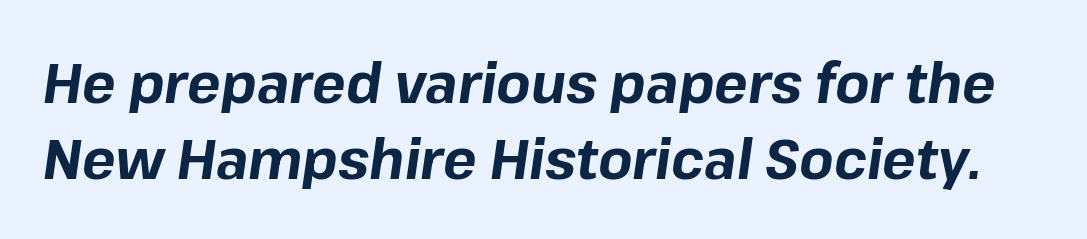
Q: Is the text bold? A: Yes.
Q: Is the text italic (slanted)? A: Yes, it leans right by about 8 degrees.
Q: Is the text underlined? A: No.
Q: Is the spacing between letters normal or unusually wide? A: Normal.
Q: Is the spacing between lines tight, normal or loose? A: Normal.
Q: Width (condensed, normal, or wide)? A: Normal.
Q: Stroke contrast? A: Low.
Q: x-height? A: Medium.
Q: Monospaced? A: No.
